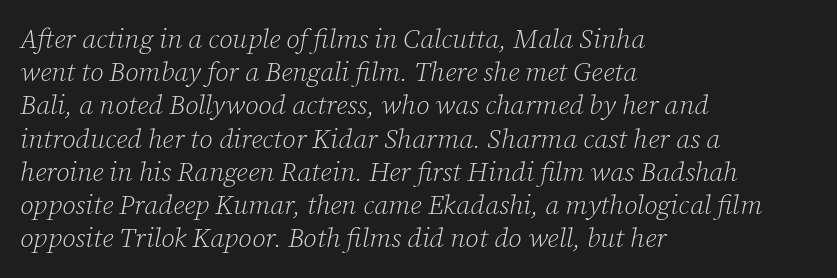
The specimen reads as italic at a glance. How are the letters spaced? Ordinarily, with no added tracking. Compared with a centered layout, this one pins lines to the left instead. Stem width sits at or under what a default text font uses. The words here are not underlined.
